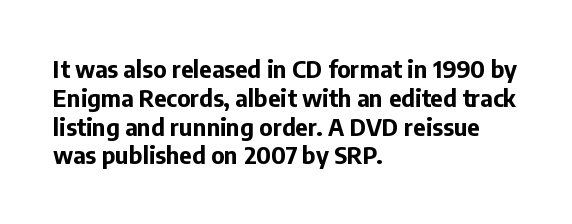
The image shows 24 px bold type, upright; set left-aligned, line spacing 1.2x, normal letter spacing, not underlined.
